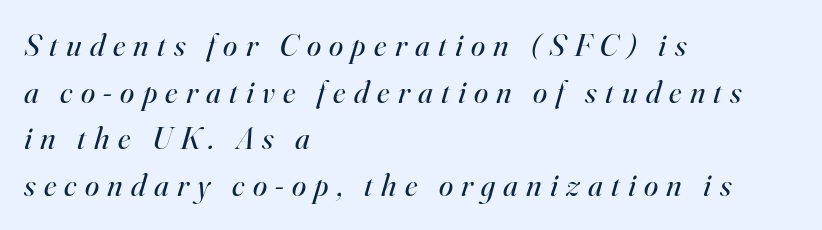
Q: Is the text bold? A: No.
Q: Is the text italic (slanted)? A: Yes, it leans right by about 16 degrees.
Q: Is the typeface a serif or a sans-serif typeface? A: Serif.
Q: Is the text underlined? A: No.
Q: How is the paragraph aligned? A: Left-aligned.
Q: Is the spacing between letters normal or unusually wide? A: Unusually wide.
Q: Is the spacing between lines tight, normal or loose? A: Normal.
Q: Width (condensed, normal, or wide)? A: Normal.
Q: Stroke contrast? A: High.
Q: x-height? A: Small.
Q: Monospaced? A: No.
